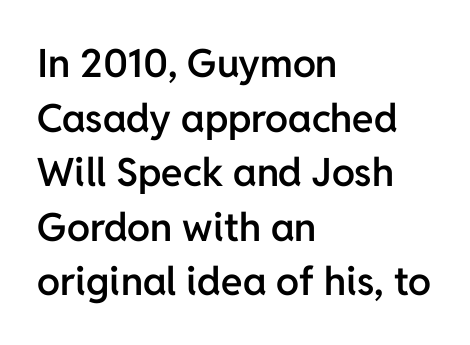
{"serif": "no", "italic": "no", "bold": "semi", "weight": "semibold", "width": "normal", "stroke_contrast": "low", "x_height": "medium", "monospaced": "no", "underline": "no", "align": "left", "line_spacing": "normal", "line_spacing_ratio": 1.4, "letter_spacing": "normal", "letter_spacing_em": 0.0, "glyph_px": 39}
